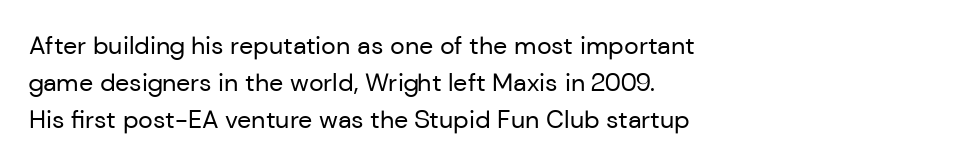
Each new line begins a customary step beneath the previous one. In CSS terms this would be text-align: left. Every character sits straight up, as roman type does. Inter-character spacing is left at the font's built-in metrics.
